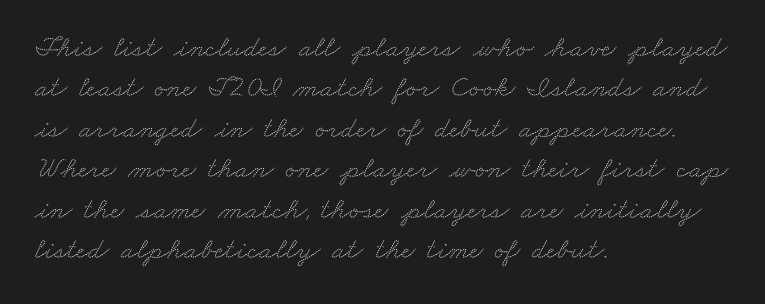
The line texture is even and compact thanks to regular tracking. The passage shown is typeset with a serif family. The area under the type is left untouched. Character widths vary here, with narrow letters taking less room than wide ones. One glance says typical: line gaps are just what's usual. Does the copy run flush right? No — it runs flush left.
